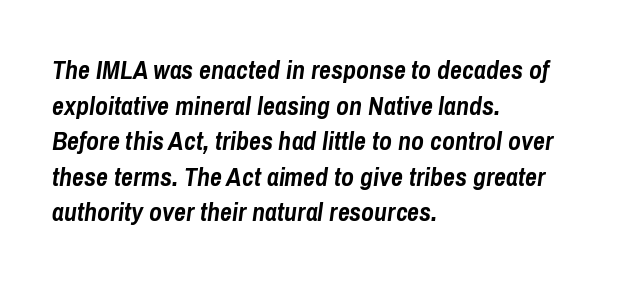
{"italic": "yes", "lean": "right", "slant_degrees": 8, "bold": "yes", "underline": "no", "align": "left", "line_spacing": "normal", "line_spacing_ratio": 1.37, "letter_spacing": "normal", "letter_spacing_em": 0.0, "glyph_px": 26}
